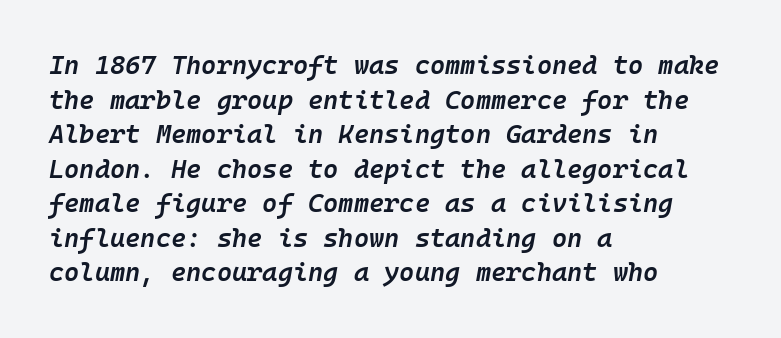
{"italic": "yes", "lean": "right", "slant_degrees": 10, "bold": "semi", "underline": "no", "align": "left", "line_spacing": "normal", "line_spacing_ratio": 1.33, "letter_spacing": "normal", "letter_spacing_em": 0.0, "glyph_px": 26}
